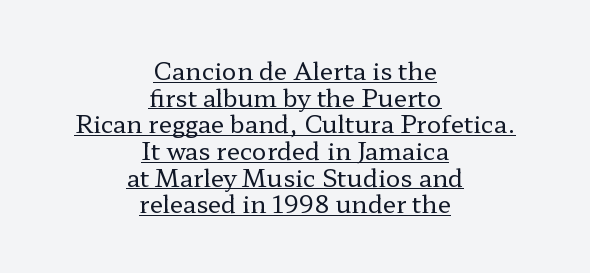
The image shows 24 px text type, upright; set centered, tight line spacing (1.11x), normal letter spacing, underlined.
